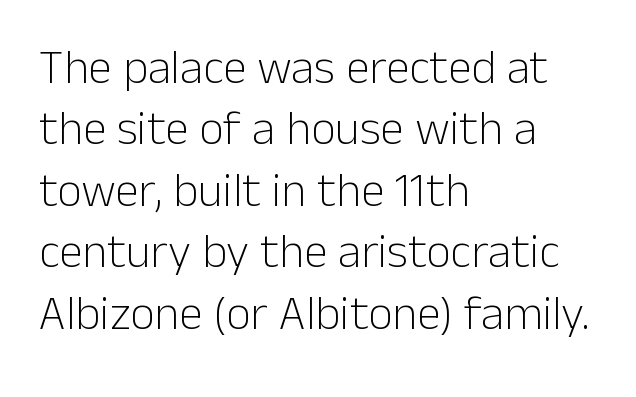
Q: Is the text bold? A: No.
Q: Is the text italic (slanted)? A: No, it is upright.
Q: Is the typeface a serif or a sans-serif typeface? A: Sans-serif.
Q: Is the text underlined? A: No.
Q: How is the paragraph aligned? A: Left-aligned.
Q: Is the spacing between letters normal or unusually wide? A: Normal.
Q: Is the spacing between lines tight, normal or loose? A: Normal.
Q: Width (condensed, normal, or wide)? A: Normal.
Q: Stroke contrast? A: Low.
Q: x-height? A: Medium.
Q: Monospaced? A: No.
